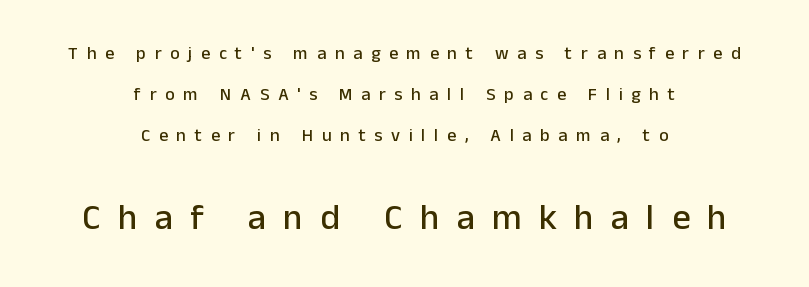
Q: Is the text italic (slanted)? A: No, it is upright.
Q: Is the typeface a serif or a sans-serif typeface? A: Sans-serif.
Q: Is the text underlined? A: No.
Q: How is the paragraph aligned? A: Centered.
Q: Is the spacing between letters normal or unusually wide? A: Unusually wide.
Q: Is the spacing between lines tight, normal or loose? A: Loose.
Q: Which block of text is set in a larger size, the first (top) or the second (bottom)? A: The second (bottom) one.
Q: Width (condensed, normal, or wide)? A: Normal.
Q: Stroke contrast? A: Low.
Q: x-height? A: Medium.
Q: Monospaced? A: No.
